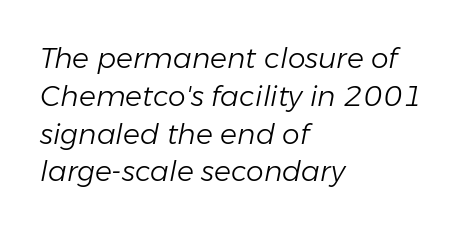
Caption: standard tracking, unaltered. This is not heavy type; no bold has been used. Does the copy run flush right? No — it runs flush left. Evenly set lines give the paragraph a standard silhouette. The passage shown is typed in a proportional face where columns would drift. It's the slanting kind of type.
